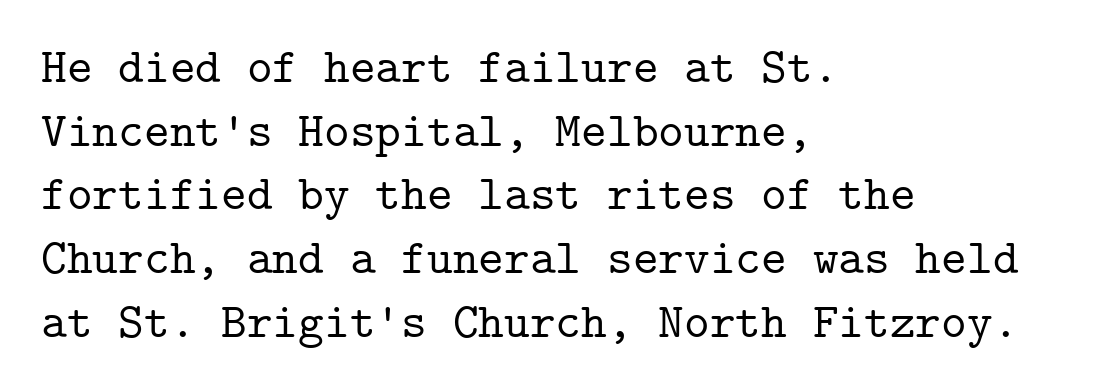
Q: Is the text italic (slanted)? A: No, it is upright.
Q: Is the typeface a serif or a sans-serif typeface? A: Serif.
Q: Is the text underlined? A: No.
Q: How is the paragraph aligned? A: Left-aligned.
Q: Is the spacing between letters normal or unusually wide? A: Normal.
Q: Is the spacing between lines tight, normal or loose? A: Normal.
Q: Width (condensed, normal, or wide)? A: Normal.
Q: Stroke contrast? A: Low.
Q: x-height? A: Medium.
Q: Monospaced? A: Yes.
